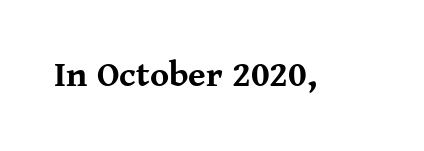
{"serif": "yes", "italic": "no", "bold": "yes", "weight": "bold", "width": "normal", "stroke_contrast": "medium", "x_height": "medium", "monospaced": "no", "underline": "no", "letter_spacing": "normal", "letter_spacing_em": 0.0, "glyph_px": 36}
